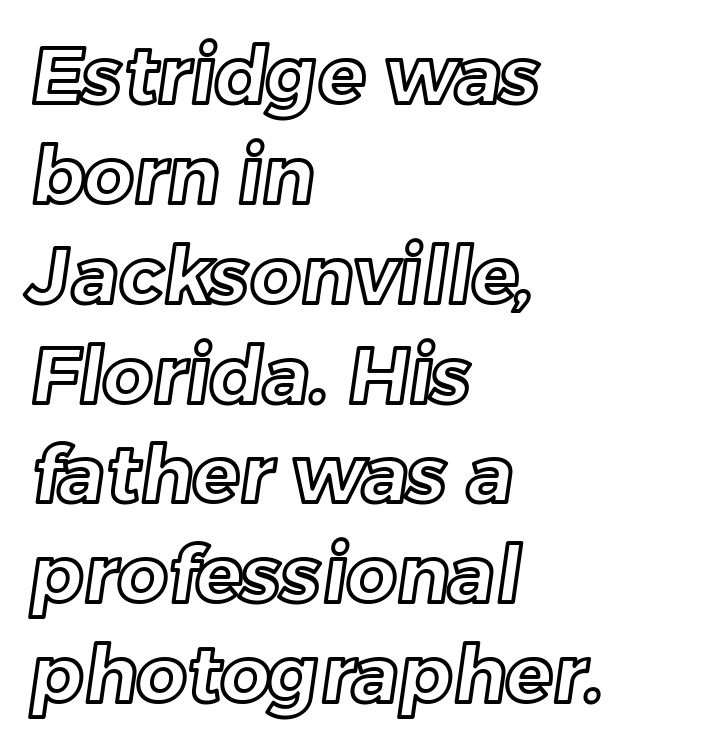
Q: Is the text underlined? A: No.
Q: How is the paragraph aligned? A: Left-aligned.
Q: Is the spacing between letters normal or unusually wide? A: Normal.
Q: Is the spacing between lines tight, normal or loose? A: Normal.
Q: Width (condensed, normal, or wide)? A: Normal.
Q: x-height? A: Medium.
Q: Monospaced? A: No.
